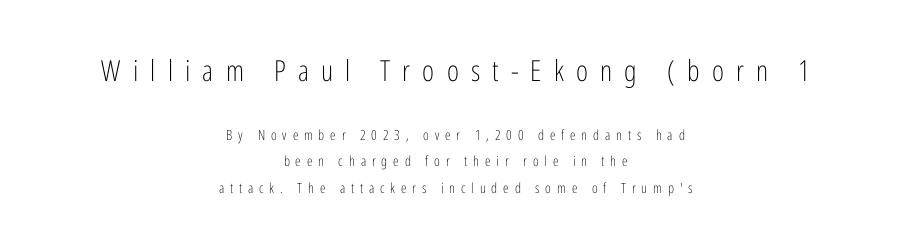
The image shows 29 px light, condensed sans-serif type, upright; set centered, line spacing 1.89x, unusually wide letter spacing (+0.42 em), not underlined; the first (top) block is 2.07x larger; low stroke contrast and a medium x-height.
